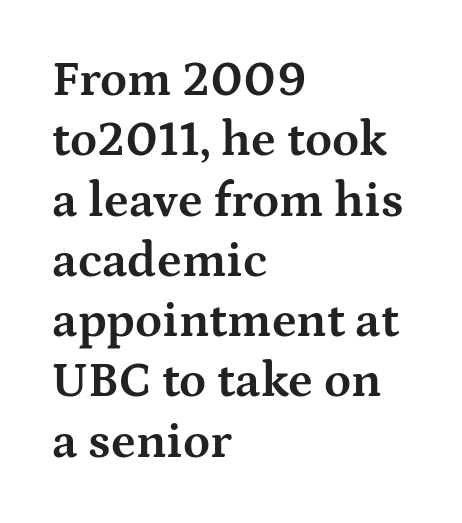
Q: Is the text bold? A: Yes.
Q: Is the text italic (slanted)? A: No, it is upright.
Q: Is the typeface a serif or a sans-serif typeface? A: Serif.
Q: Is the text underlined? A: No.
Q: How is the paragraph aligned? A: Left-aligned.
Q: Is the spacing between letters normal or unusually wide? A: Normal.
Q: Width (condensed, normal, or wide)? A: Wide.
Q: Stroke contrast? A: Medium.
Q: x-height? A: Medium.
Q: Monospaced? A: No.
